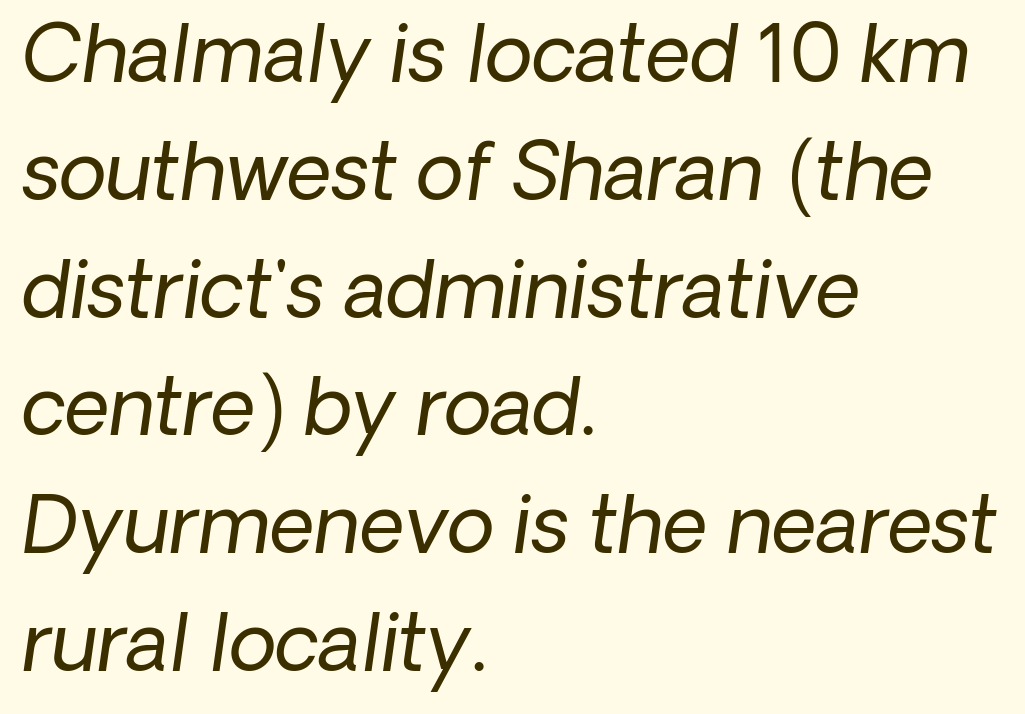
{"italic": "yes", "lean": "right", "slant_degrees": 8, "bold": "no", "weight": "regular", "width": "normal", "stroke_contrast": "low", "x_height": "medium", "monospaced": "no", "underline": "no", "align": "left", "line_spacing": "normal", "line_spacing_ratio": 1.51, "letter_spacing": "normal", "letter_spacing_em": 0.0, "glyph_px": 78}
